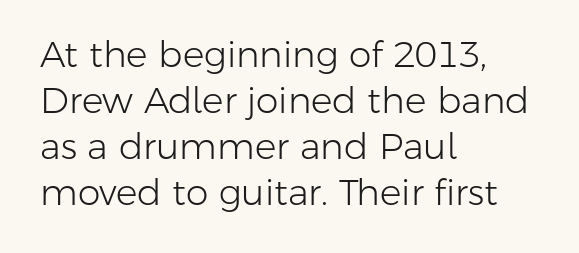
No word sits above an underline. Is there much room between lines? A standard amount, neither cramped nor airy. There is no visible air inserted between adjacent glyphs. Each letter's strokes conclude bluntly, with no projecting serifs. The setting favours the left margin, as ordinary paragraphs usually do. These lines were composed using upright roman letters.
